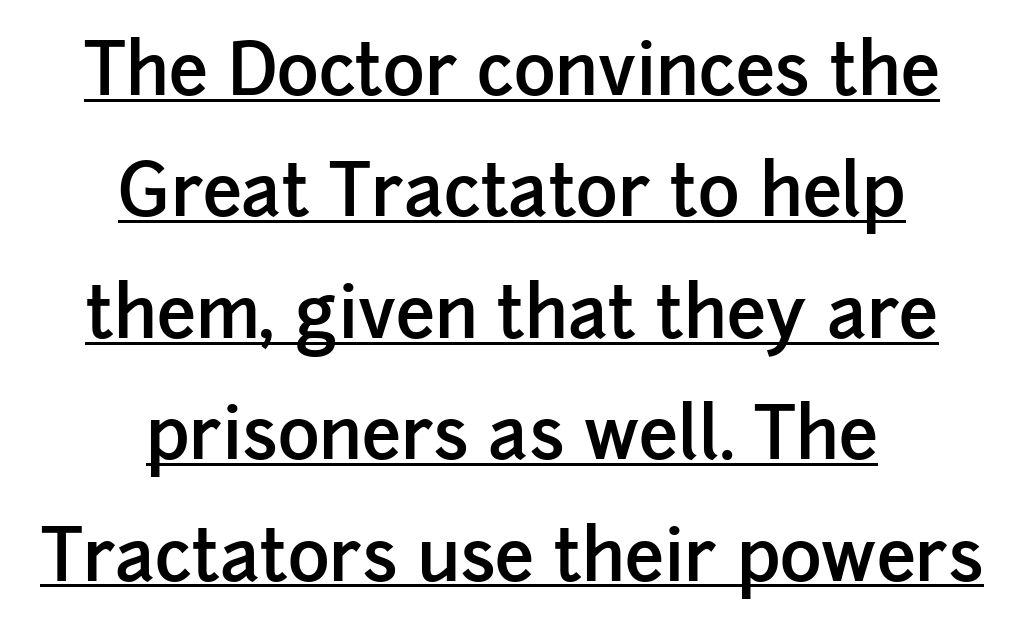
The image shows 71 px semibold sans-serif type, upright; set centered, line spacing 1.71x, normal letter spacing, underlined; low stroke contrast and a medium x-height.
